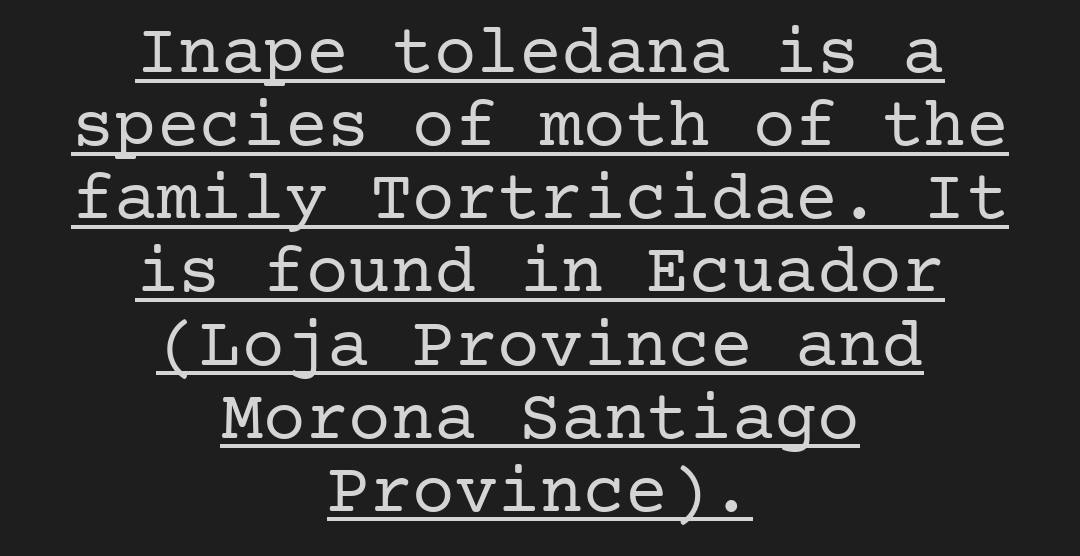
Q: Is the text bold? A: No.
Q: Is the text italic (slanted)? A: No, it is upright.
Q: Is the typeface a serif or a sans-serif typeface? A: Serif.
Q: Is the text underlined? A: Yes.
Q: How is the paragraph aligned? A: Centered.
Q: Is the spacing between letters normal or unusually wide? A: Normal.
Q: Is the spacing between lines tight, normal or loose? A: Tight.
Q: Width (condensed, normal, or wide)? A: Normal.
Q: Stroke contrast? A: Low.
Q: x-height? A: Medium.
